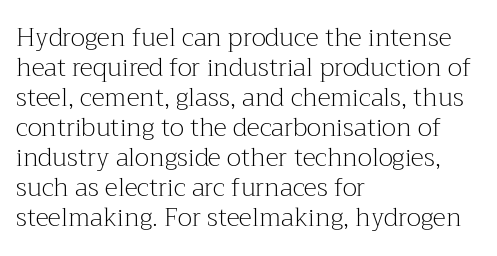
Stem width sits at or under what a default text font uses. Rendered with straight, roman letterforms. In CSS terms this would be text-align: left. Is the letter spacing exaggerated? No — it looks like the ordinary default.
